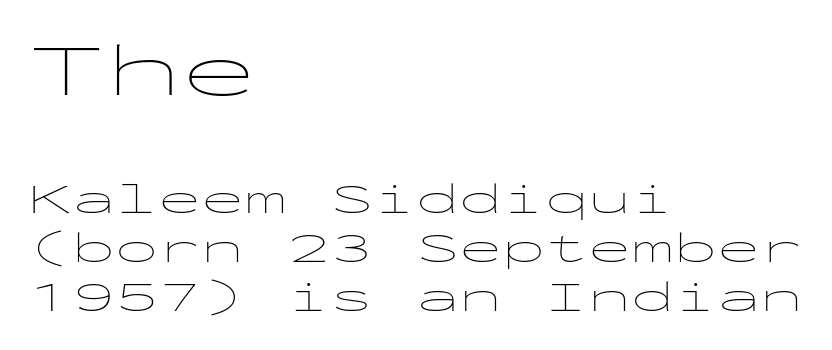
Inter-character spacing is left at the font's built-in metrics. How would I describe the line gaps? Narrow and economical. In terms of letterform style, serifs are entirely absent. Stroke mass is kept to a normal reading level or below. Here the first block reads like a headline and the second like body copy.
